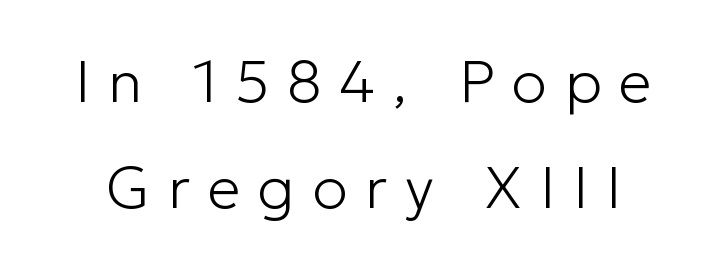
Q: Is the text bold? A: No.
Q: Is the text italic (slanted)? A: No, it is upright.
Q: Is the typeface a serif or a sans-serif typeface? A: Sans-serif.
Q: Is the text underlined? A: No.
Q: Is the spacing between letters normal or unusually wide? A: Unusually wide.
Q: Width (condensed, normal, or wide)? A: Normal.
Q: Stroke contrast? A: Low.
Q: x-height? A: Medium.
Q: Monospaced? A: No.
